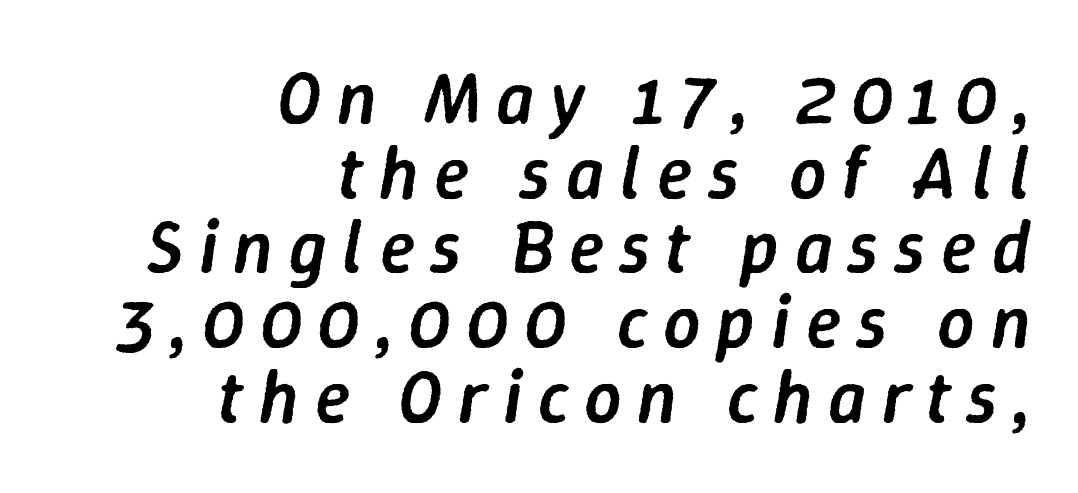
As a designer I'd log this as weight 600, semibold. The letters advance in unequal steps, a hallmark of proportional type. This block would grow much taller if given ordinary leading; it's compressed now. The text carries the slant typical of an italic or oblique font.
